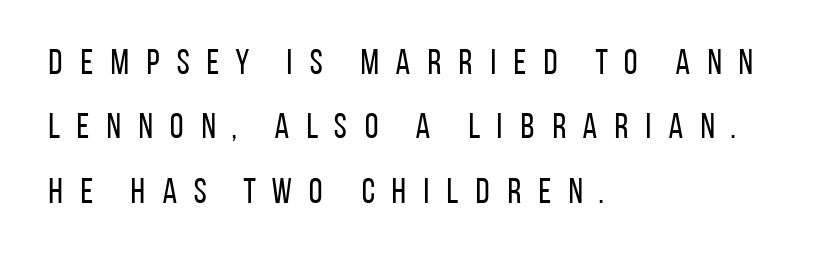
{"serif": "no", "italic": "no", "bold": "no", "weight": "regular", "width": "condensed", "stroke_contrast": "low", "x_height": "large", "monospaced": "no", "underline": "no", "align": "left", "line_spacing_ratio": 1.84, "letter_spacing": "wide", "letter_spacing_em": 0.43, "glyph_px": 35}
